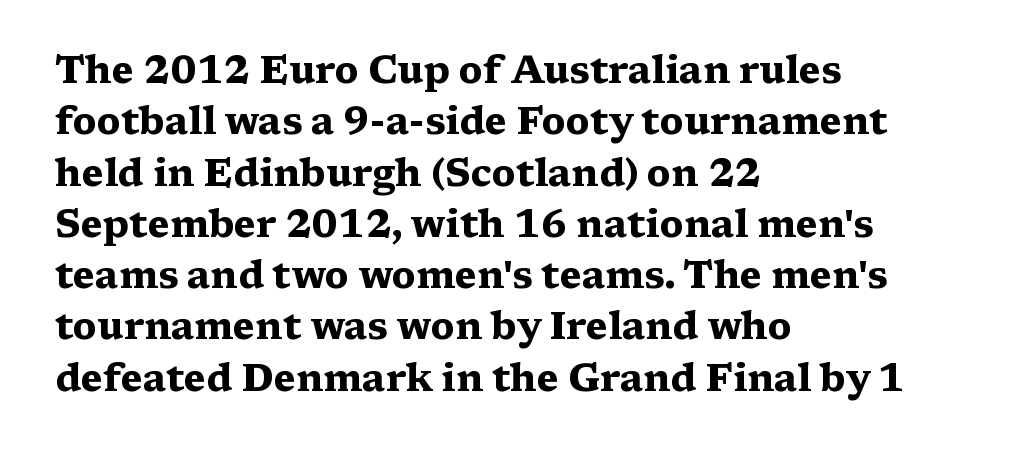
The image shows 38 px heavy, wide serif type, upright; set left-aligned, normal line spacing (1.35x), normal letter spacing, not underlined; medium stroke contrast and a medium x-height.
